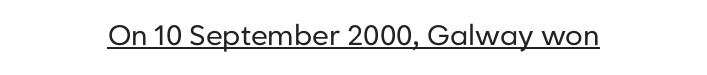
Beneath each row of characters lies a ruled line. Inter-character spacing is left at the font's built-in metrics. Is the stroke heavy? The answer is a plain regular-or-lighter. Here the designer chose a conventional face with non-uniform glyph widths. This is the regular roman posture of the typeface.
